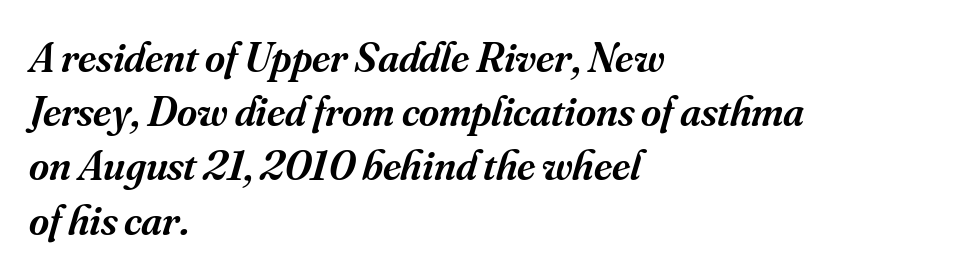
The image shows 43 px semibold serif type, italic (leaning right); set left-aligned, normal line spacing (1.26x), normal letter spacing, not underlined; medium stroke contrast and a small x-height.
